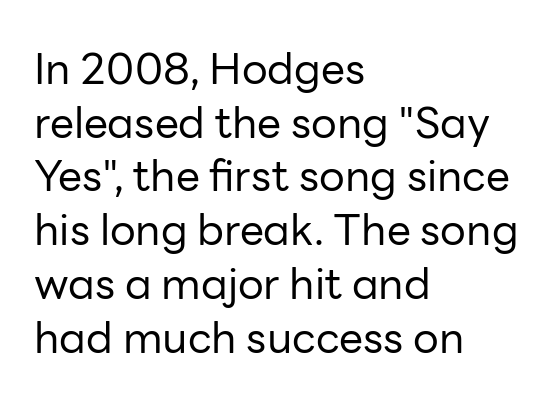
Q: Is the text bold? A: No.
Q: Is the text italic (slanted)? A: No, it is upright.
Q: Is the typeface a serif or a sans-serif typeface? A: Sans-serif.
Q: Is the text underlined? A: No.
Q: How is the paragraph aligned? A: Left-aligned.
Q: Is the spacing between letters normal or unusually wide? A: Normal.
Q: Is the spacing between lines tight, normal or loose? A: Normal.
Q: Width (condensed, normal, or wide)? A: Normal.
Q: Stroke contrast? A: Low.
Q: x-height? A: Medium.
Q: Monospaced? A: No.
